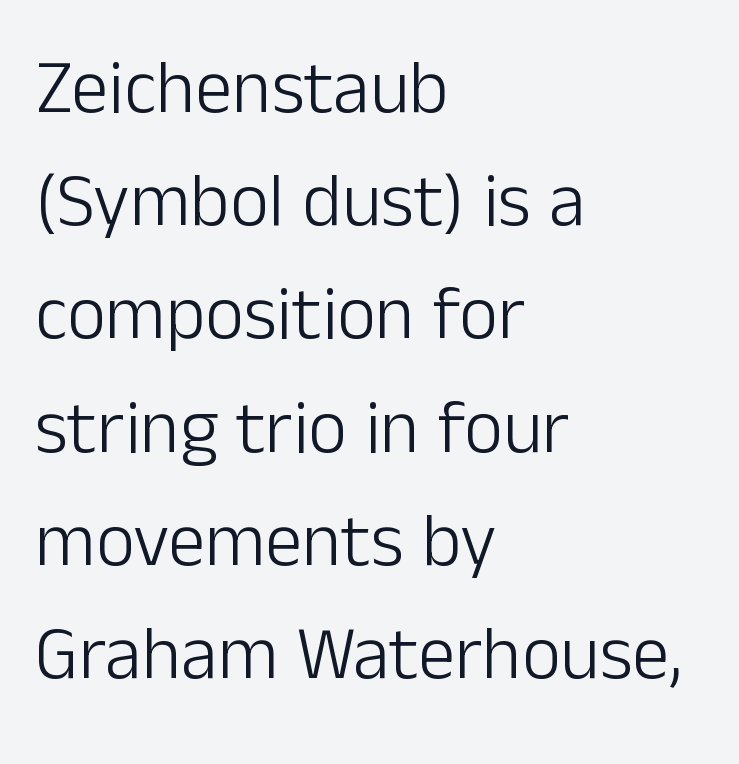
Default kerning and tracking; the words read as compact shapes. Notice how the passage keeps a crisp vertical edge on the left only. The specimen reads as upright at a glance. The font sits on the lighter half of the weight spectrum, regular included. Any mark beneath the type? The region is blank. These lines are composed in type without serifs.
